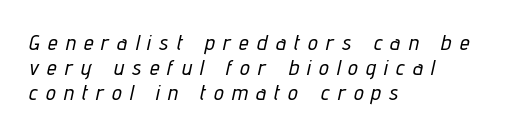
Compared with a centered layout, this one pins lines to the left instead. The tracking jumps out immediately: characters are airy and widely separated. Type without underlining. Students, observe: this is what under-led, compact text looks like. There's an unmistakable incline to the writing here.
